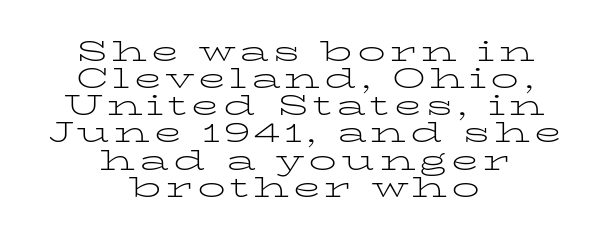
Note the varied advance widths — an 'i' is clearly narrower than an 'm'. Heft: none added — not bold. A typesetter would mark this as roman, not italic. The whitespace from short lines is split evenly between both sides.
